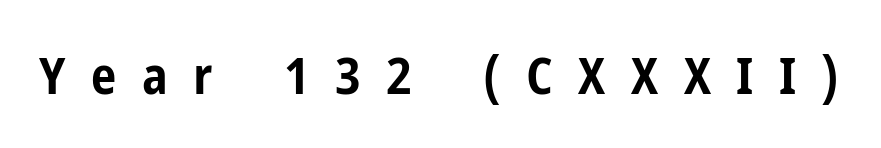
The typeface chosen for these lines omits serifs. Words float on clear page, feet unadorned. This is the regular roman posture of the typeface. Proportional: the letters do not fall into vertical columns.
